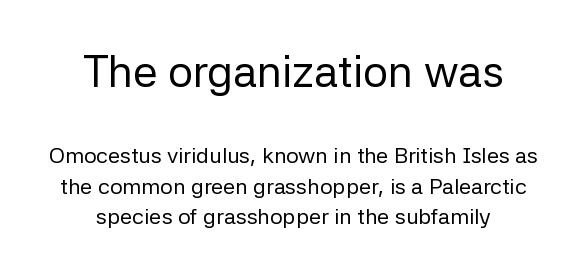
Q: Is the text bold? A: No.
Q: Is the text italic (slanted)? A: No, it is upright.
Q: Is the typeface a serif or a sans-serif typeface? A: Sans-serif.
Q: Is the text underlined? A: No.
Q: How is the paragraph aligned? A: Centered.
Q: Is the spacing between letters normal or unusually wide? A: Normal.
Q: Is the spacing between lines tight, normal or loose? A: Normal.
Q: Which block of text is set in a larger size, the first (top) or the second (bottom)? A: The first (top) one.
Q: Width (condensed, normal, or wide)? A: Normal.
Q: Stroke contrast? A: Low.
Q: x-height? A: Medium.
Q: Monospaced? A: No.
